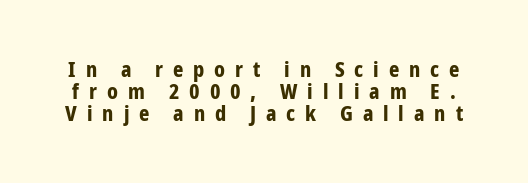
{"italic": "no", "bold": "yes", "underline": "no", "line_spacing": "tight", "line_spacing_ratio": 1.01, "letter_spacing": "wide", "letter_spacing_em": 0.45, "glyph_px": 22}
